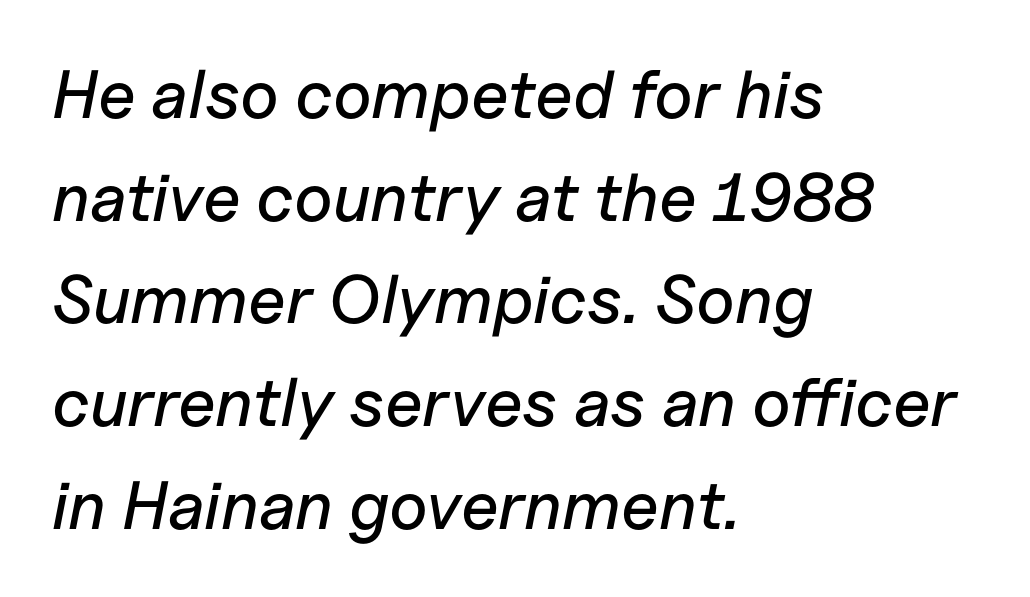
The passage shown is typed in a proportional face where columns would drift. Is there much room between lines? A standard amount, neither cramped nor airy. Characters follow at the spacing the type designer built in. The specimen omits any rule beneath the text block's lines. Yep, that's italic — everything's leaning. Caption: multi-line text, flush left, ragged right.
